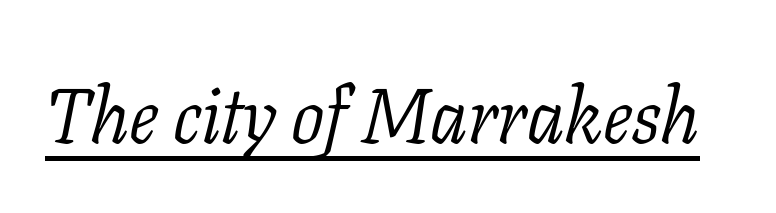
{"serif": "yes", "italic": "yes", "lean": "right", "slant_degrees": 11, "bold": "no", "weight": "light", "width": "normal", "stroke_contrast": "low", "x_height": "medium", "monospaced": "no", "underline": "yes", "letter_spacing": "normal", "letter_spacing_em": 0.0, "glyph_px": 78}
